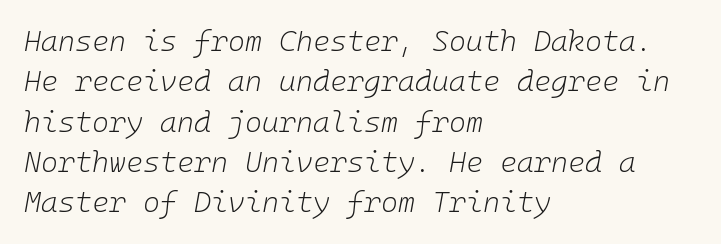
Q: Is the text bold? A: No.
Q: Is the text italic (slanted)? A: Yes, it leans right by about 10 degrees.
Q: Is the text underlined? A: No.
Q: How is the paragraph aligned? A: Left-aligned.
Q: Is the spacing between letters normal or unusually wide? A: Normal.
Q: Is the spacing between lines tight, normal or loose? A: Normal.
Q: Width (condensed, normal, or wide)? A: Normal.
Q: Stroke contrast? A: Low.
Q: x-height? A: Medium.
